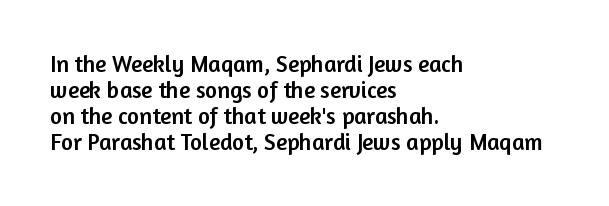
The image shows 23 px text type, upright; set left-aligned, tight line spacing (1.13x), normal letter spacing, not underlined.
